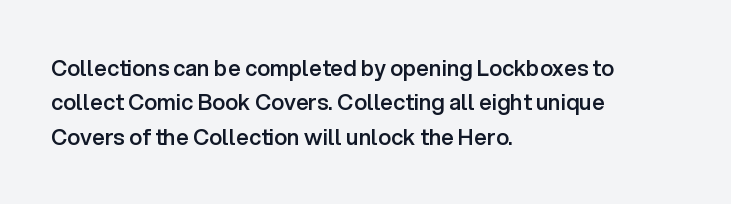
The lines in this sample share a left origin and differ only in where they stop. Firm but not heavy-handed strokes: this text is semibold. A typesetter would call this leading conventional body-copy spacing. Decoration check: the copy has no underline. There is no visible air inserted between adjacent glyphs. Ordinary non-slanted type is in use.
